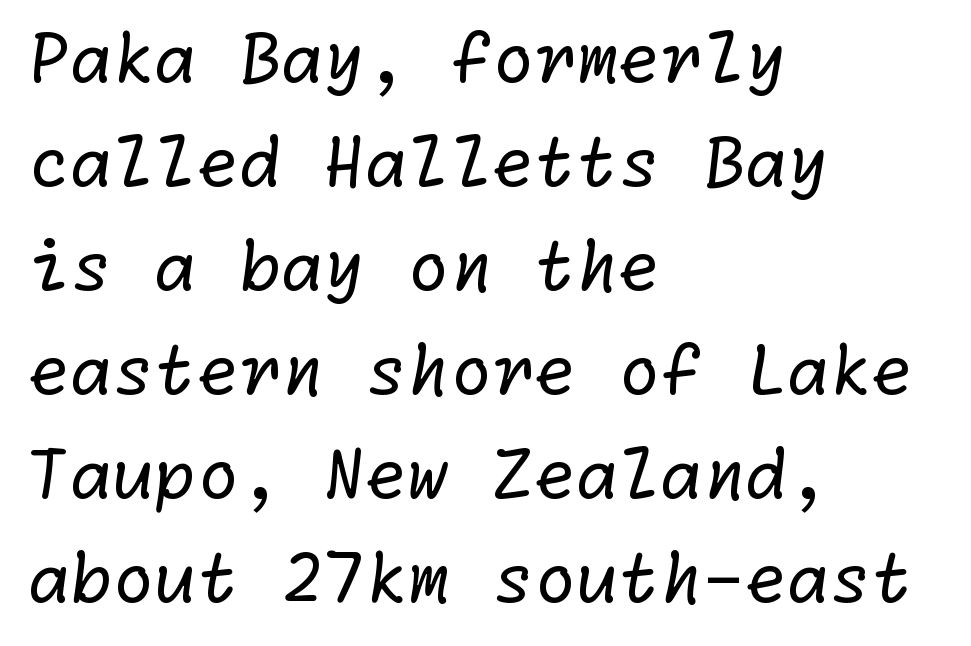
Q: Is the text bold? A: No.
Q: Is the typeface a serif or a sans-serif typeface? A: Sans-serif.
Q: Is the text underlined? A: No.
Q: How is the paragraph aligned? A: Left-aligned.
Q: Is the spacing between letters normal or unusually wide? A: Normal.
Q: Is the spacing between lines tight, normal or loose? A: Normal.
Q: Width (condensed, normal, or wide)? A: Normal.
Q: Stroke contrast? A: Low.
Q: x-height? A: Medium.
